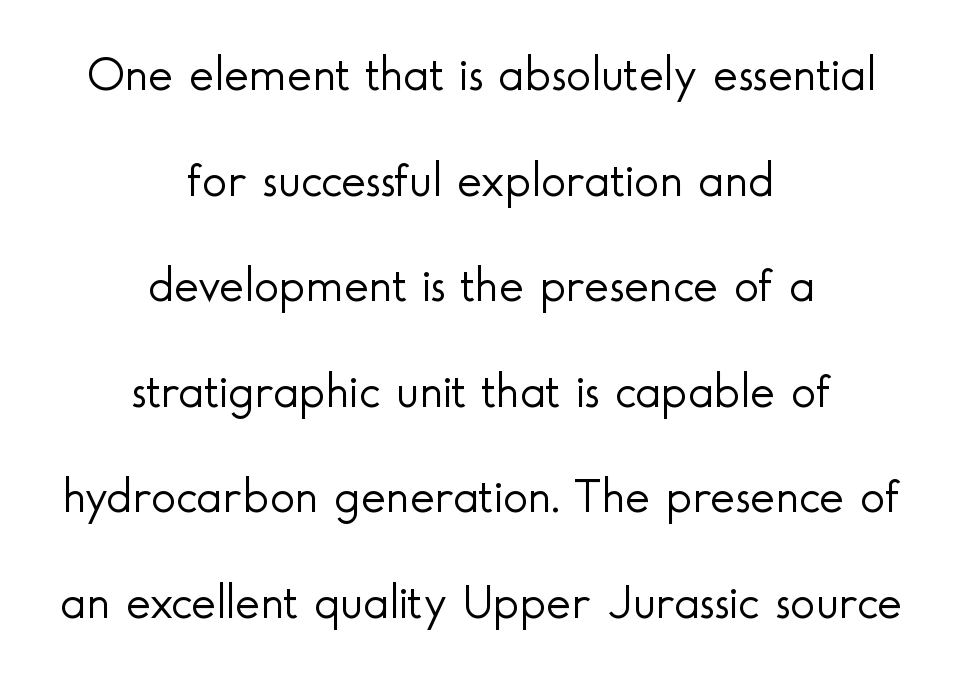
{"serif": "no", "italic": "no", "bold": "no", "weight": "light", "width": "normal", "x_height": "small", "monospaced": "no", "underline": "no", "align": "center", "line_spacing": "loose", "line_spacing_ratio": 2.2, "letter_spacing": "normal", "letter_spacing_em": 0.0, "glyph_px": 48}
